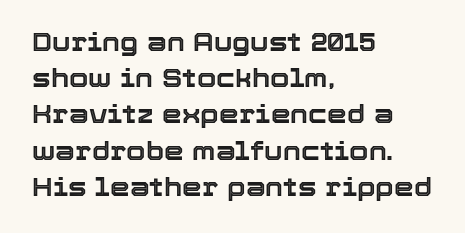
The image shows 25 px text type, upright; set left-aligned, normal line spacing (1.45x), normal letter spacing, not underlined.
